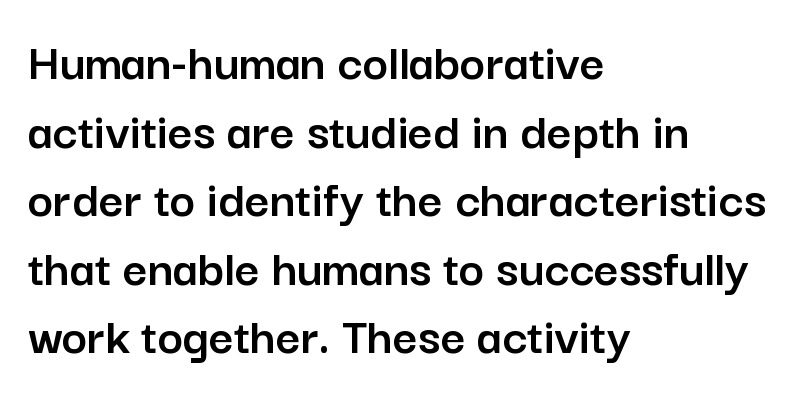
The letters carry no serifs — their stems end cleanly without finishing strokes. This sample uses plain, unmodified letter spacing. A roman cut, with each character standing at attention. Compared with a centered layout, this one pins lines to the left instead. Think of a printed novel: that variable character pitch is what you see here. The specimen omits any rule beneath the text block's lines.
